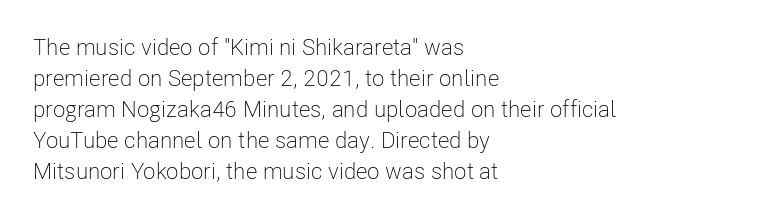
The image shows 23 px text type, upright; set left-aligned, normal line spacing (1.35x), normal letter spacing, not underlined.
